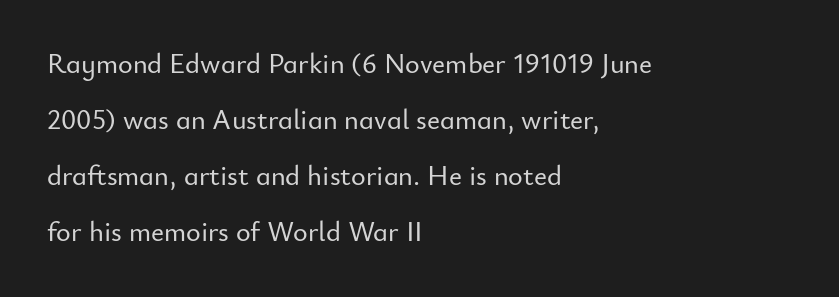
The image shows 28 px sans-serif type, upright; set left-aligned, loose line spacing (2.0x), normal letter spacing, not underlined; low stroke contrast and a small x-height.
